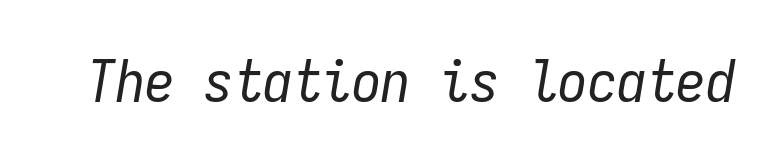
Q: Is the text bold? A: No.
Q: Is the text italic (slanted)? A: Yes, it leans right by about 9 degrees.
Q: Is the text underlined? A: No.
Q: Is the spacing between letters normal or unusually wide? A: Normal.
Q: Width (condensed, normal, or wide)? A: Condensed.
Q: Stroke contrast? A: Low.
Q: x-height? A: Medium.
Q: Monospaced? A: Yes.
